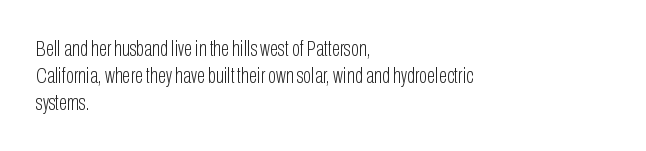
Honestly, the letter spacing is just normal — you wouldn't notice it. A student would call this left alignment; a typographer would say flush left, rag right. The font sits on the lighter half of the weight spectrum, regular included. Just letters on the line, the space beneath them empty.
